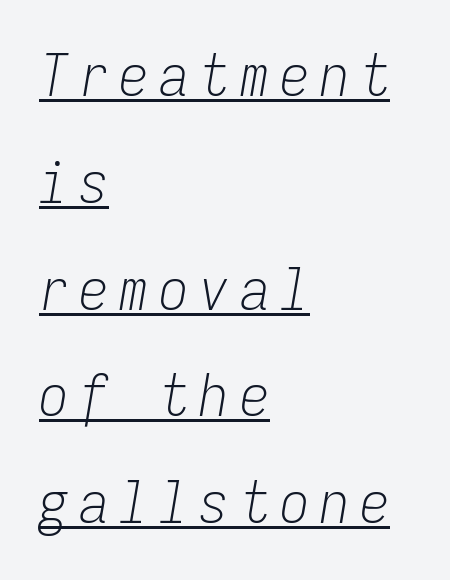
{"italic": "yes", "lean": "right", "slant_degrees": 9, "bold": "no", "weight": "light", "width": "condensed", "stroke_contrast": "low", "x_height": "medium", "monospaced": "yes", "underline": "yes", "align": "left", "line_spacing_ratio": 1.81, "glyph_px": 59}
